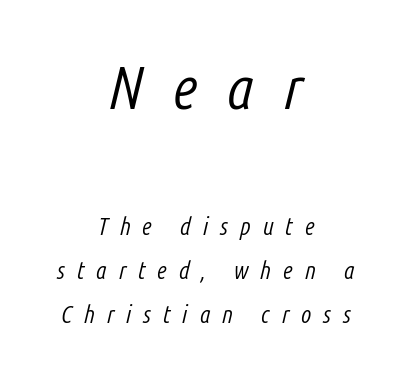
The lettering tilts uniformly, giving the passage an italic look. These lines have a slow, spaced-out rhythm from letter to letter. Honestly, there is no underline to notice here at all. The letters in the upper block stand taller than those in the block below. Short and long lines alike share a common midpoint. Summary of weight: not heavy and not bold.
